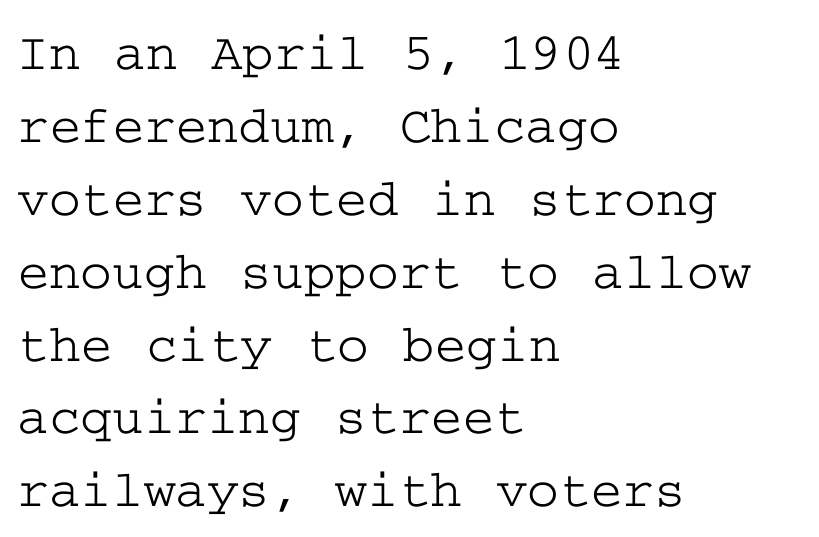
Q: Is the text italic (slanted)? A: No, it is upright.
Q: Is the typeface a serif or a sans-serif typeface? A: Serif.
Q: Is the text underlined? A: No.
Q: How is the paragraph aligned? A: Left-aligned.
Q: Is the spacing between letters normal or unusually wide? A: Normal.
Q: Is the spacing between lines tight, normal or loose? A: Normal.
Q: Width (condensed, normal, or wide)? A: Wide.
Q: Stroke contrast? A: Low.
Q: x-height? A: Medium.
